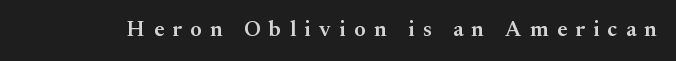
{"italic": "no", "bold": "semi", "underline": "no", "letter_spacing": "wide", "letter_spacing_em": 0.38, "glyph_px": 22}
